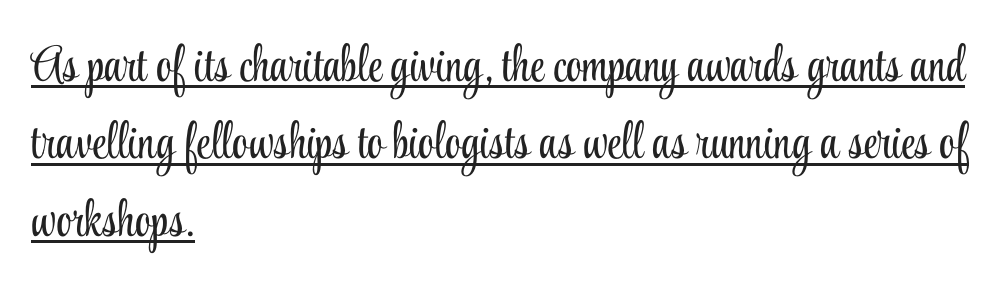
Q: Is the text bold? A: No.
Q: Is the text italic (slanted)? A: Yes.
Q: Is the typeface a serif or a sans-serif typeface? A: Serif.
Q: Is the text underlined? A: Yes.
Q: How is the paragraph aligned? A: Left-aligned.
Q: Is the spacing between letters normal or unusually wide? A: Normal.
Q: Is the spacing between lines tight, normal or loose? A: Normal.
Q: Width (condensed, normal, or wide)? A: Condensed.
Q: Stroke contrast? A: Low.
Q: x-height? A: Small.
Q: Monospaced? A: No.
